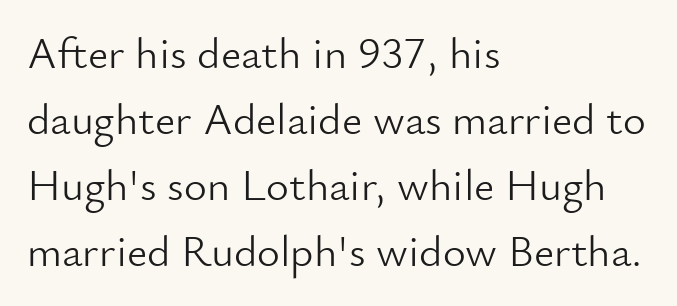
The rendering uses natural spacing where letterforms have individual widths. Beneath every word, the page is bare. Vertical spacing — default. Tracking here is standard; glyphs follow each other at the usual distance.
